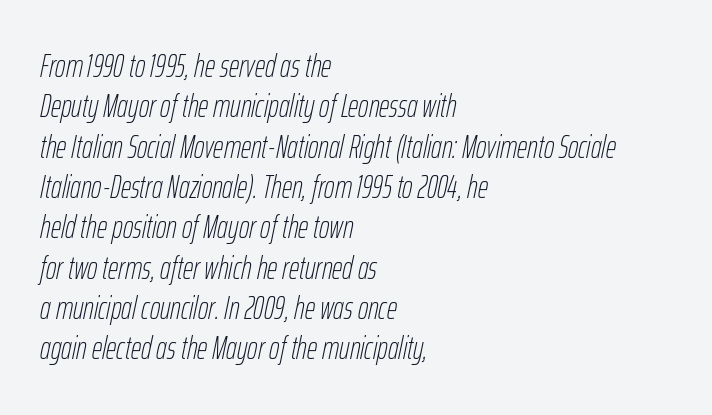
The image shows 32 px thin, condensed type, italic (leaning right); set left-aligned, normal line spacing (1.26x), normal letter spacing, not underlined; low stroke contrast and a medium x-height.
